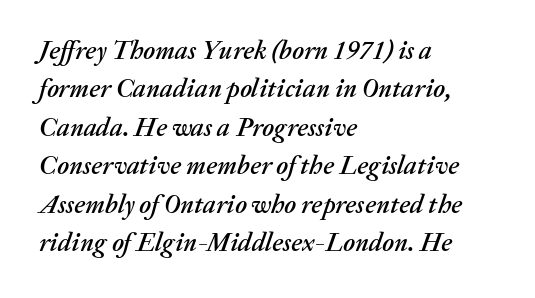
Q: Is the text italic (slanted)? A: Yes, it leans right by about 20 degrees.
Q: Is the text underlined? A: No.
Q: How is the paragraph aligned? A: Left-aligned.
Q: Is the spacing between letters normal or unusually wide? A: Normal.
Q: Is the spacing between lines tight, normal or loose? A: Normal.
